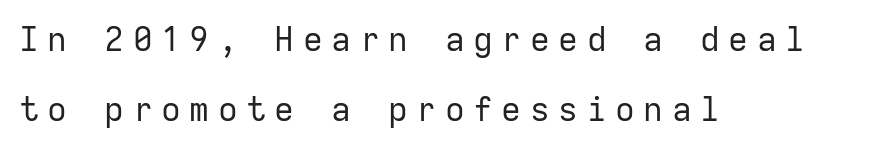
The image shows 33 px regular-weight sans-serif type, upright, monospaced; set left-aligned, loose line spacing (2.11x), unusually wide letter spacing (+0.26 em), not underlined; low stroke contrast and a medium x-height.
